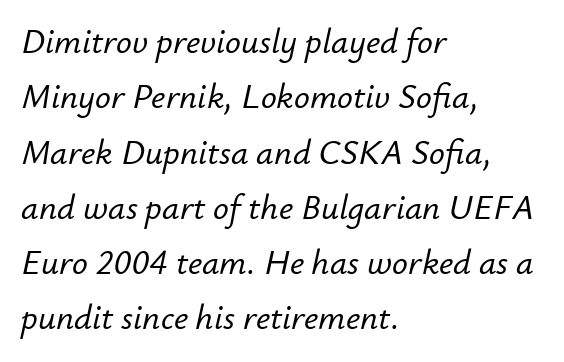
{"italic": "yes", "lean": "right", "slant_degrees": 12, "width": "normal", "stroke_contrast": "low", "x_height": "small", "monospaced": "no", "underline": "no", "align": "left", "line_spacing": "normal", "line_spacing_ratio": 1.58, "letter_spacing": "normal", "letter_spacing_em": 0.0, "glyph_px": 35}
